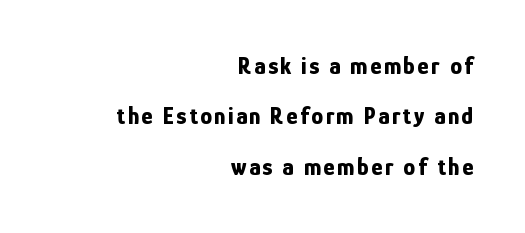
Strong, thick strokes mark this as bold type. Widely set lines give the paragraph a tall, airy silhouette. The type sits square on the baseline with zero lean. Type without underlining.
